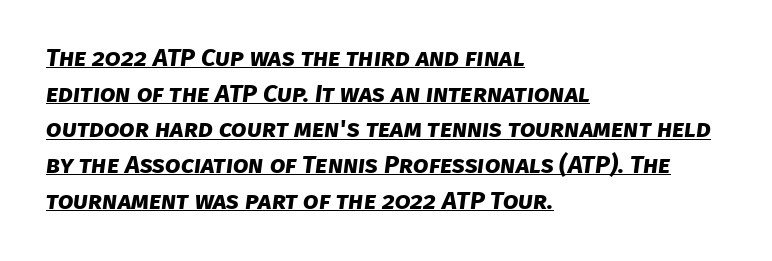
{"bold": "yes", "underline": "yes", "align": "left", "line_spacing": "normal", "line_spacing_ratio": 1.43, "letter_spacing": "normal", "letter_spacing_em": 0.0, "glyph_px": 25}
